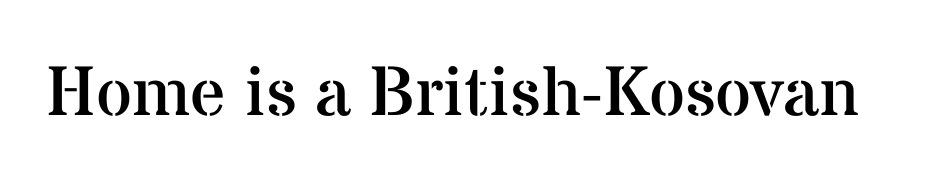
Q: Is the text bold? A: No.
Q: Is the text italic (slanted)? A: No, it is upright.
Q: Is the typeface a serif or a sans-serif typeface? A: Serif.
Q: Is the text underlined? A: No.
Q: Is the spacing between letters normal or unusually wide? A: Normal.
Q: Width (condensed, normal, or wide)? A: Normal.
Q: Stroke contrast? A: Medium.
Q: x-height? A: Medium.
Q: Monospaced? A: No.
